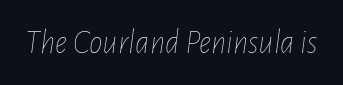
The image shows 34 px thin, condensed type, italic (leaning right); set normal letter spacing, not underlined; low stroke contrast and a medium x-height.
